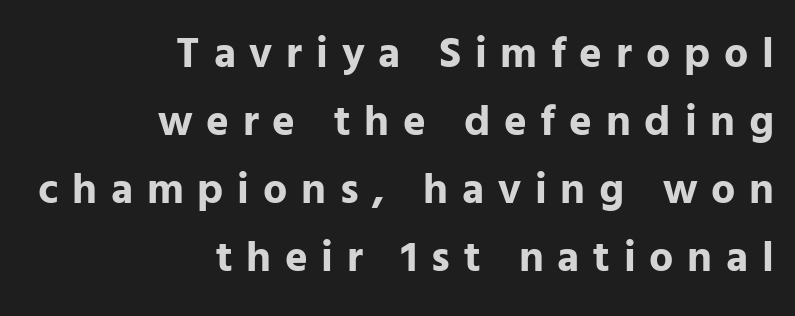
{"serif": "no", "italic": "no", "bold": "yes", "weight": "bold", "width": "normal", "stroke_contrast": "low", "x_height": "medium", "monospaced": "no", "underline": "no", "align": "right", "line_spacing": "normal", "line_spacing_ratio": 1.58, "letter_spacing": "wide", "letter_spacing_em": 0.32, "glyph_px": 43}
